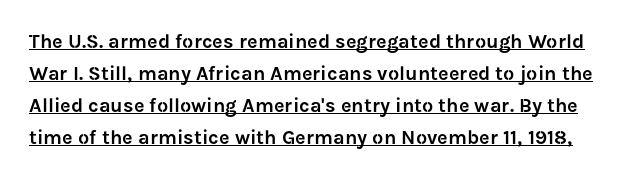
Notice how a bar underscores the lettering throughout. Is there much room between lines? A standard amount, neither cramped nor airy. This is roman type, the default non-slanted kind. The horizontal fit of the characters is conventional and even.
